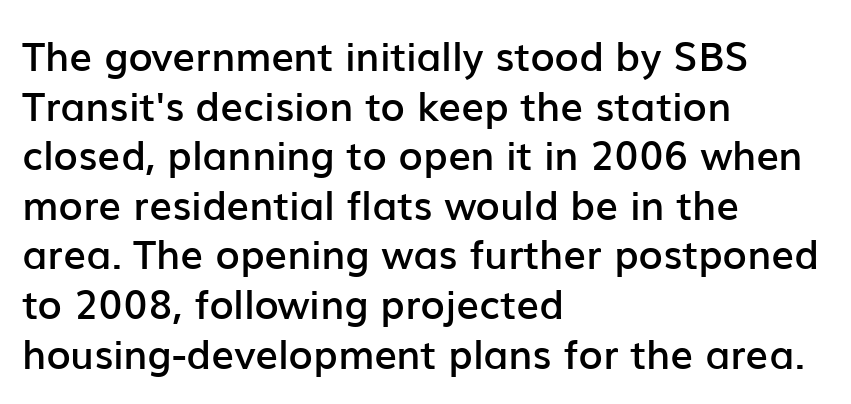
The image shows 40 px semibold sans-serif type, upright; set left-aligned, line spacing 1.24x, normal letter spacing, not underlined; low stroke contrast and a medium x-height.
